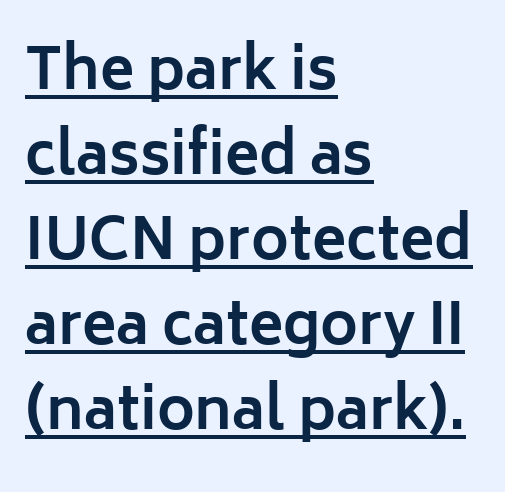
Reading down the column, the eye jumps a familiar distance to each next line. Students, this is bold: see how much ink each stroke carries. The passage shown is typed in a proportional face where columns would drift. The passage shown is typeset with a sans-serif family. The specimen reads as upright at a glance.
